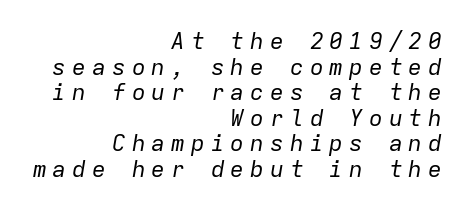
{"italic": "yes", "lean": "right", "slant_degrees": 9, "bold": "no", "underline": "no", "align": "right", "line_spacing": "tight", "line_spacing_ratio": 1.11, "letter_spacing": "wide", "letter_spacing_em": 0.26, "glyph_px": 23}
